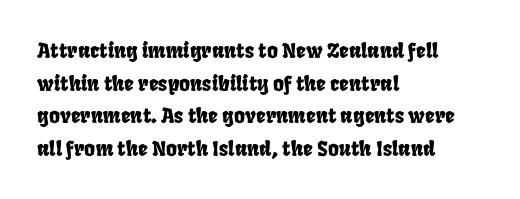
The image shows 21 px text type; set left-aligned, normal line spacing (1.55x), normal letter spacing, not underlined.
